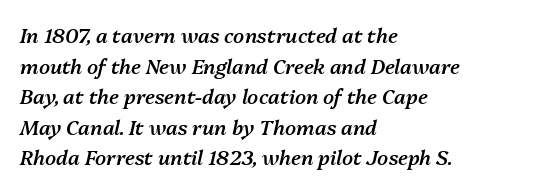
{"italic": "yes", "lean": "right", "slant_degrees": 13, "bold": "semi", "underline": "no", "align": "left", "line_spacing": "normal", "line_spacing_ratio": 1.53, "letter_spacing": "normal", "letter_spacing_em": 0.0, "glyph_px": 20}
